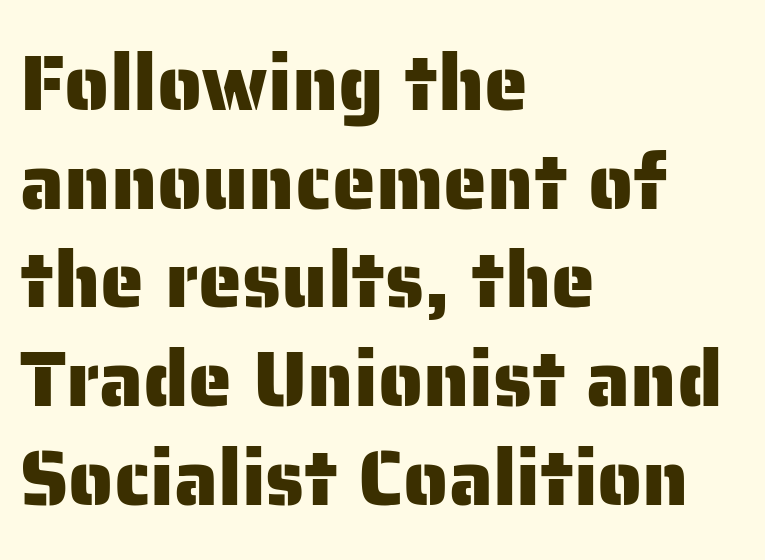
Q: Is the text italic (slanted)? A: No, it is upright.
Q: Is the typeface a serif or a sans-serif typeface? A: Sans-serif.
Q: Is the text underlined? A: No.
Q: How is the paragraph aligned? A: Left-aligned.
Q: Is the spacing between letters normal or unusually wide? A: Normal.
Q: Is the spacing between lines tight, normal or loose? A: Normal.
Q: Width (condensed, normal, or wide)? A: Normal.
Q: Stroke contrast? A: Low.
Q: x-height? A: Medium.
Q: Monospaced? A: No.
